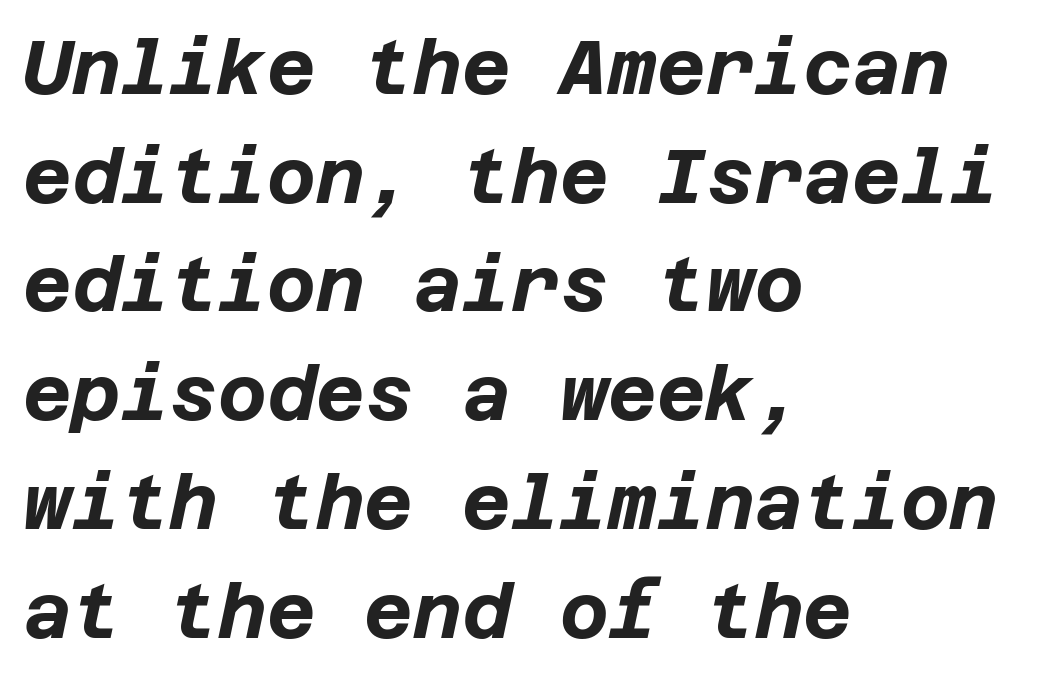
The glyphs look as if they've been sheared to an angle. The typesetter chose a ragged-right arrangement here. Rows of type keep a routine distance in the vertical direction. These lines carry a lot of weight — the face is fully bold. This sample uses plain, unmodified letter spacing. Each row of text sits above clean, open space.
